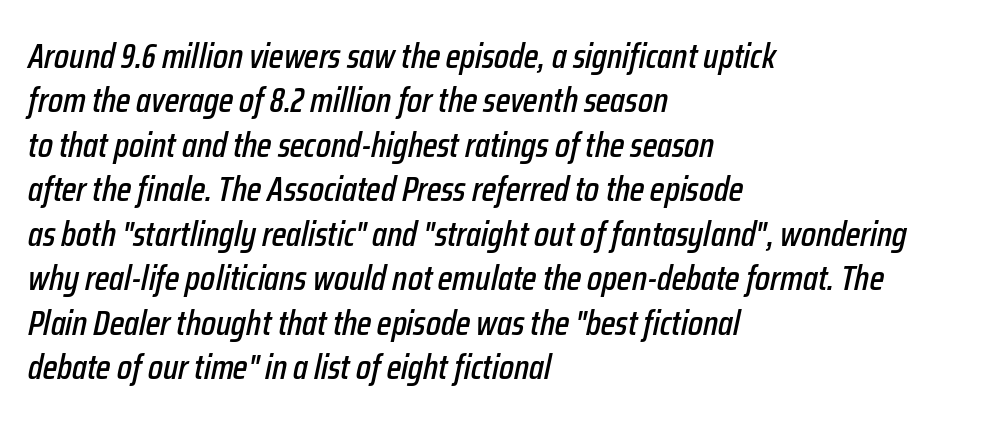
Q: Is the text italic (slanted)? A: Yes, it leans right by about 12 degrees.
Q: Is the text underlined? A: No.
Q: How is the paragraph aligned? A: Left-aligned.
Q: Is the spacing between letters normal or unusually wide? A: Normal.
Q: Is the spacing between lines tight, normal or loose? A: Normal.
Q: Width (condensed, normal, or wide)? A: Condensed.
Q: Stroke contrast? A: Low.
Q: x-height? A: Medium.
Q: Monospaced? A: No.
